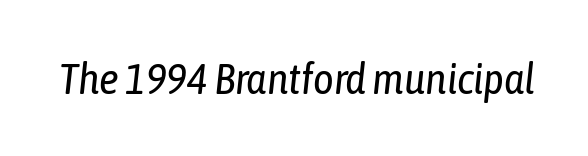
The image shows 44 px regular-weight, condensed type, italic (leaning right); set normal letter spacing, not underlined; low stroke contrast and a medium x-height.
